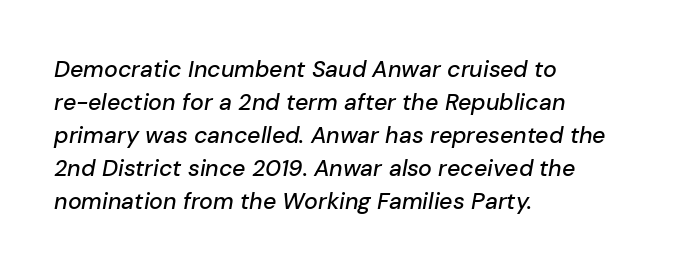
Q: Is the text italic (slanted)? A: Yes, it leans right by about 10 degrees.
Q: Is the text underlined? A: No.
Q: How is the paragraph aligned? A: Left-aligned.
Q: Is the spacing between letters normal or unusually wide? A: Normal.
Q: Is the spacing between lines tight, normal or loose? A: Normal.
